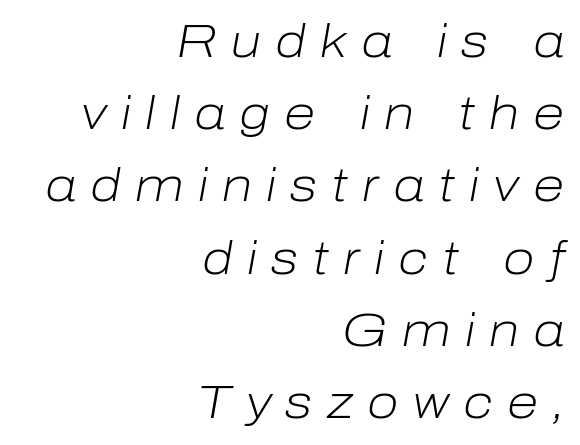
The image shows 46 px light type, italic (leaning right); set right-aligned, normal line spacing (1.57x), unusually wide letter spacing (+0.31 em), not underlined; low stroke contrast and a medium x-height.
